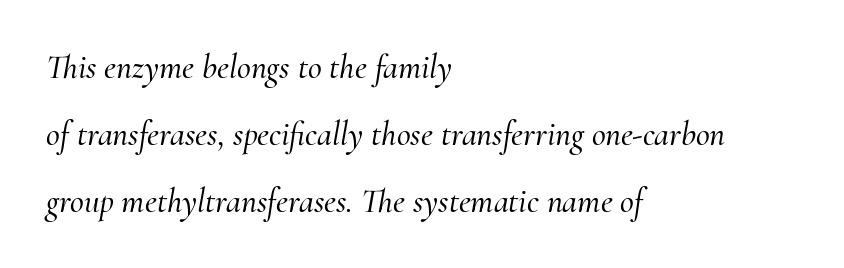
Q: Is the text italic (slanted)? A: Yes, it leans right by about 10 degrees.
Q: Is the typeface a serif or a sans-serif typeface? A: Serif.
Q: Is the text underlined? A: No.
Q: How is the paragraph aligned? A: Left-aligned.
Q: Is the spacing between letters normal or unusually wide? A: Normal.
Q: Is the spacing between lines tight, normal or loose? A: Loose.
Q: Width (condensed, normal, or wide)? A: Normal.
Q: Stroke contrast? A: Medium.
Q: x-height? A: Small.
Q: Monospaced? A: No.
